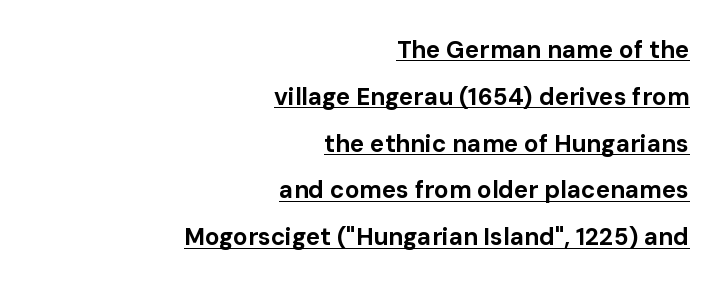
What decoration does the sample have? An underline. The typesetter chose a ragged-left arrangement here. Strong, thick strokes mark this as bold type. Is the letter spacing exaggerated? No — it looks like the ordinary default. Rows of type keep a wide berth in the vertical direction. The typography opts for an upright posture over an oblique one.
